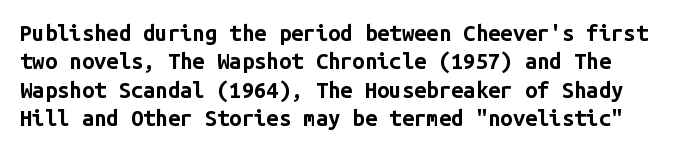
The image shows 22 px bold type, upright; set normal line spacing (1.29x), normal letter spacing, not underlined.
